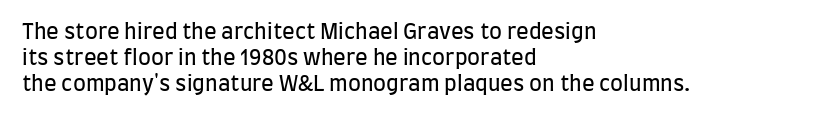
Q: Is the text bold? A: No.
Q: Is the text italic (slanted)? A: No, it is upright.
Q: Is the text underlined? A: No.
Q: How is the paragraph aligned? A: Left-aligned.
Q: Is the spacing between letters normal or unusually wide? A: Normal.
